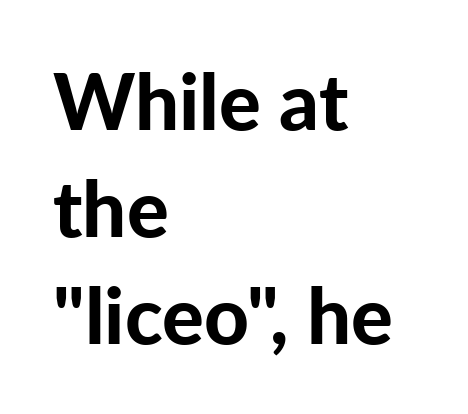
The image shows 78 px bold sans-serif type, upright; set left-aligned, normal line spacing (1.37x), normal letter spacing, not underlined; low stroke contrast and a medium x-height.
